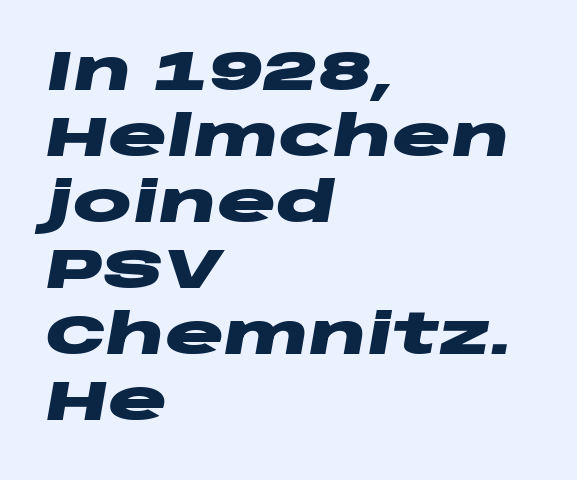
The image shows 55 px heavy, wide type, italic (leaning right); set left-aligned, line spacing 1.2x, normal letter spacing, not underlined; low stroke contrast and a large x-height.
